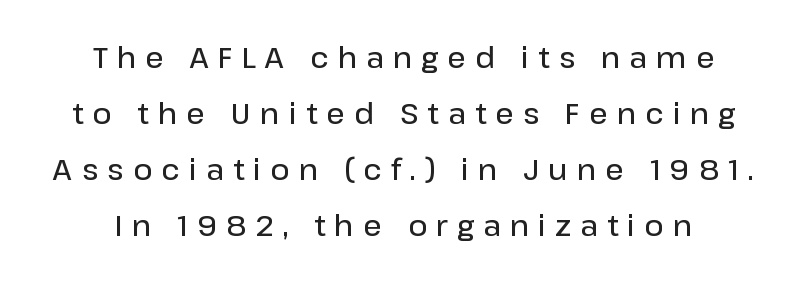
{"serif": "no", "italic": "no", "bold": "semi", "weight": "semibold", "width": "normal", "stroke_contrast": "low", "x_height": "medium", "monospaced": "no", "underline": "no", "align": "center", "line_spacing": "loose", "line_spacing_ratio": 1.93, "letter_spacing": "wide", "letter_spacing_em": 0.32, "glyph_px": 29}
